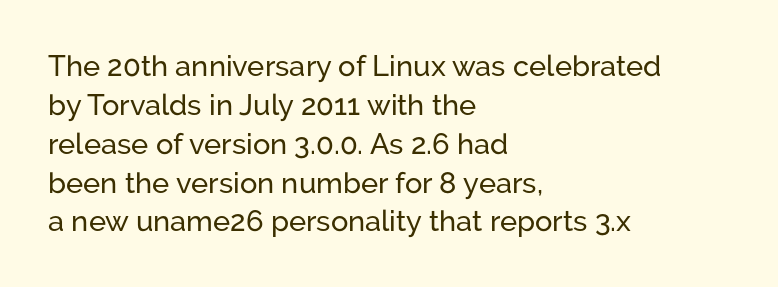
Q: Is the text italic (slanted)? A: No, it is upright.
Q: Is the typeface a serif or a sans-serif typeface? A: Sans-serif.
Q: Is the text underlined? A: No.
Q: How is the paragraph aligned? A: Left-aligned.
Q: Is the spacing between letters normal or unusually wide? A: Normal.
Q: Is the spacing between lines tight, normal or loose? A: Normal.
Q: Width (condensed, normal, or wide)? A: Normal.
Q: Stroke contrast? A: Low.
Q: x-height? A: Medium.
Q: Monospaced? A: No.
